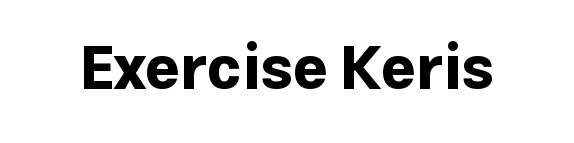
Q: Is the text bold? A: Yes.
Q: Is the text italic (slanted)? A: No, it is upright.
Q: Is the typeface a serif or a sans-serif typeface? A: Sans-serif.
Q: Is the text underlined? A: No.
Q: Is the spacing between letters normal or unusually wide? A: Normal.
Q: Width (condensed, normal, or wide)? A: Normal.
Q: Stroke contrast? A: Low.
Q: x-height? A: Medium.
Q: Monospaced? A: No.
